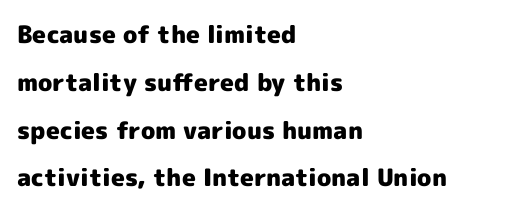
Q: Is the text bold? A: Yes.
Q: Is the text italic (slanted)? A: No, it is upright.
Q: Is the text underlined? A: No.
Q: How is the paragraph aligned? A: Left-aligned.
Q: Is the spacing between letters normal or unusually wide? A: Normal.
Q: Is the spacing between lines tight, normal or loose? A: Loose.
